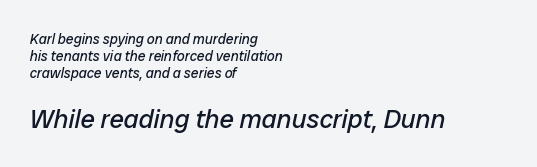
The following chunk of copy outweighs the initial chunk in type size. No chunkiness to these letters — they're not bold. Does the lettering tilt? It does — this is italic. Reading down the block, your eye returns to a fixed left position each line. Quick note: underline off. The type is set solid horizontally, with unmodified tracking.
